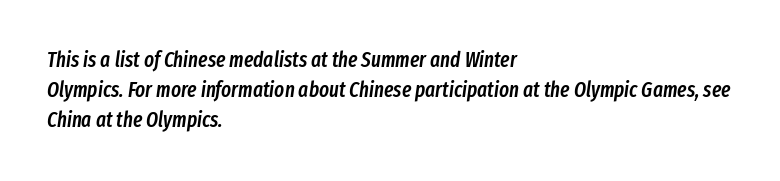
Q: Is the text bold? A: Semi-bold.
Q: Is the text italic (slanted)? A: Yes, it leans right by about 8 degrees.
Q: Is the text underlined? A: No.
Q: How is the paragraph aligned? A: Left-aligned.
Q: Is the spacing between letters normal or unusually wide? A: Normal.
Q: Is the spacing between lines tight, normal or loose? A: Normal.
